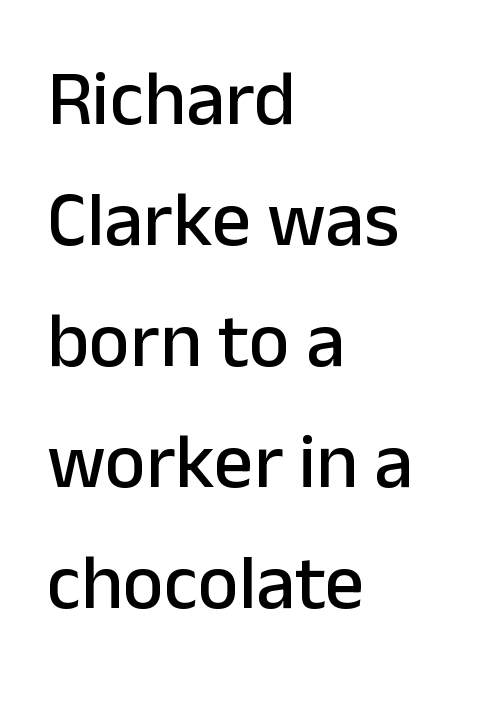
The image shows 78 px sans-serif type, upright; set left-aligned, normal line spacing (1.55x), normal letter spacing, not underlined; low stroke contrast and a medium x-height.
